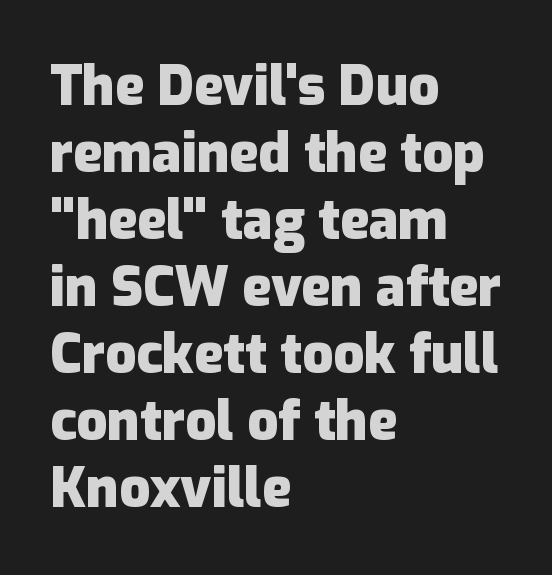
Q: Is the text bold? A: Yes.
Q: Is the text italic (slanted)? A: No, it is upright.
Q: Is the typeface a serif or a sans-serif typeface? A: Sans-serif.
Q: Is the text underlined? A: No.
Q: How is the paragraph aligned? A: Left-aligned.
Q: Is the spacing between letters normal or unusually wide? A: Normal.
Q: Width (condensed, normal, or wide)? A: Normal.
Q: Stroke contrast? A: Low.
Q: x-height? A: Medium.
Q: Monospaced? A: No.
